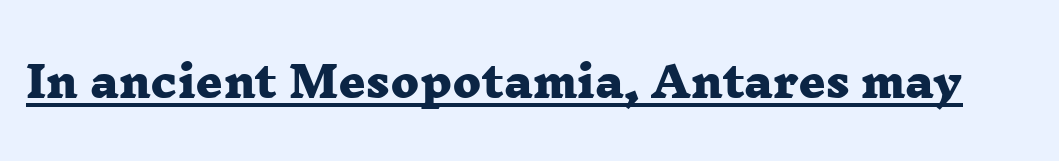
{"serif": "yes", "bold": "yes", "weight": "heavy", "width": "wide", "stroke_contrast": "low", "x_height": "medium", "monospaced": "no", "underline": "yes", "letter_spacing": "normal", "letter_spacing_em": 0.0, "glyph_px": 42}
